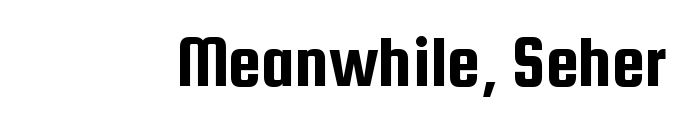
{"serif": "no", "italic": "no", "width": "condensed", "stroke_contrast": "low", "x_height": "medium", "monospaced": "no", "underline": "no", "letter_spacing": "normal", "letter_spacing_em": 0.0, "glyph_px": 75}
